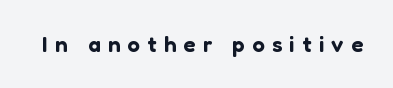
{"italic": "no", "underline": "no", "letter_spacing": "wide", "letter_spacing_em": 0.34, "glyph_px": 22}
